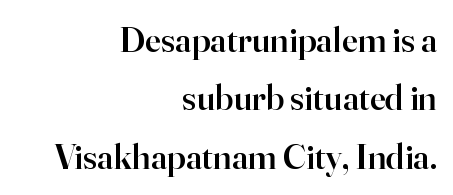
{"serif": "yes", "italic": "no", "bold": "semi", "weight": "semibold", "width": "normal", "stroke_contrast": "high", "x_height": "small", "monospaced": "no", "underline": "no", "align": "right", "line_spacing": "normal", "line_spacing_ratio": 1.62, "letter_spacing": "normal", "letter_spacing_em": 0.0, "glyph_px": 36}
